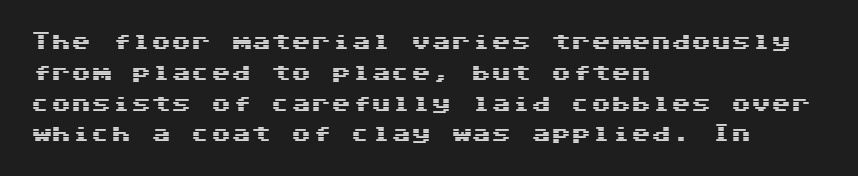
Letter spacing: default. This rendering uses left alignment, leaving the right contour irregular. The axis of the letterforms is exactly vertical. Evenly set lines give the paragraph a standard silhouette.
